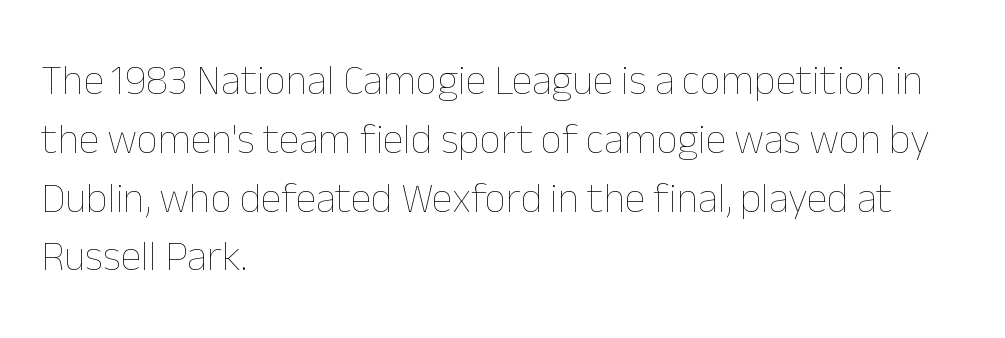
Here the designer chose a conventional face with non-uniform glyph widths. Clear beneath every line of the passage. No italicization has been applied; the sample stays upright. The passage shown has conventional tracking throughout.
